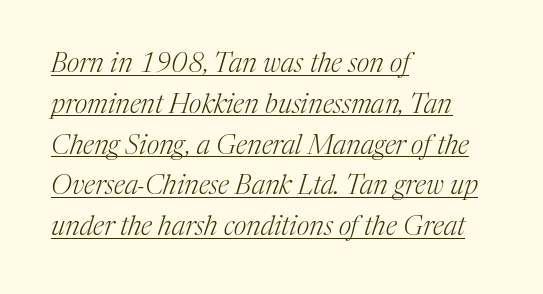
Q: Is the text bold? A: No.
Q: Is the text italic (slanted)? A: Yes, it leans right by about 17 degrees.
Q: Is the text underlined? A: Yes.
Q: How is the paragraph aligned? A: Left-aligned.
Q: Is the spacing between letters normal or unusually wide? A: Normal.
Q: Is the spacing between lines tight, normal or loose? A: Normal.
